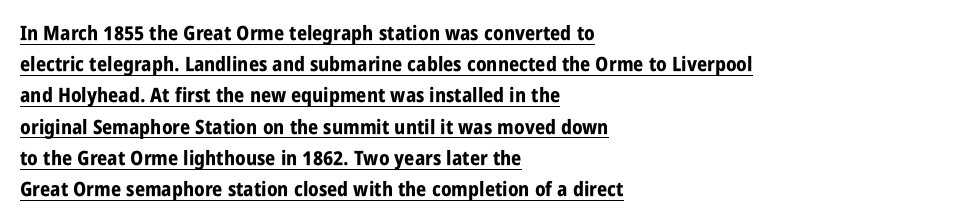
{"italic": "no", "bold": "yes", "underline": "yes", "align": "left", "line_spacing": "normal", "line_spacing_ratio": 1.56, "letter_spacing": "normal", "letter_spacing_em": 0.0, "glyph_px": 20}
